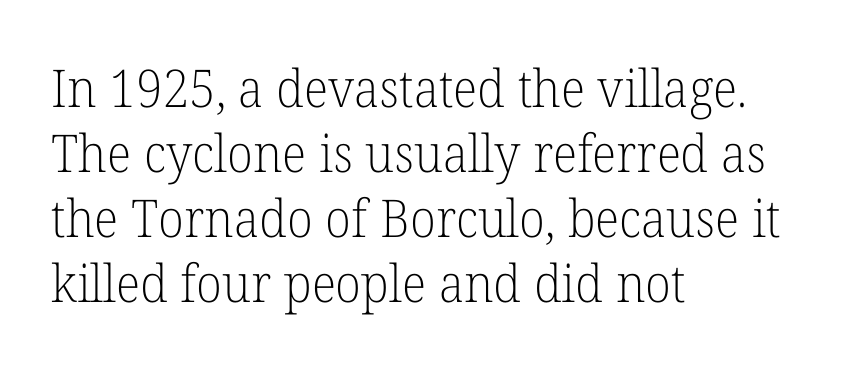
Default kerning and tracking; the words read as compact shapes. Italic: no, the glyphs are upright roman. The ragged edge is on the right, which tells us the setting is flush left. A typesetter would call this proportional, since set widths differ per character. Anything drawn beneath the words? Only blank space. Weight class: somewhere from thin through regular.
